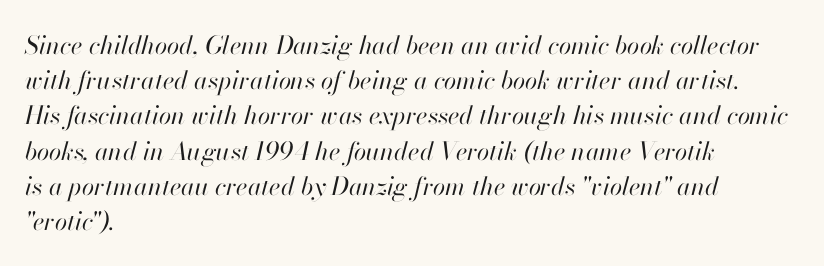
Q: Is the text bold? A: No.
Q: Is the text italic (slanted)? A: Yes, it leans right by about 13 degrees.
Q: Is the text underlined? A: No.
Q: How is the paragraph aligned? A: Left-aligned.
Q: Is the spacing between letters normal or unusually wide? A: Normal.
Q: Is the spacing between lines tight, normal or loose? A: Normal.
